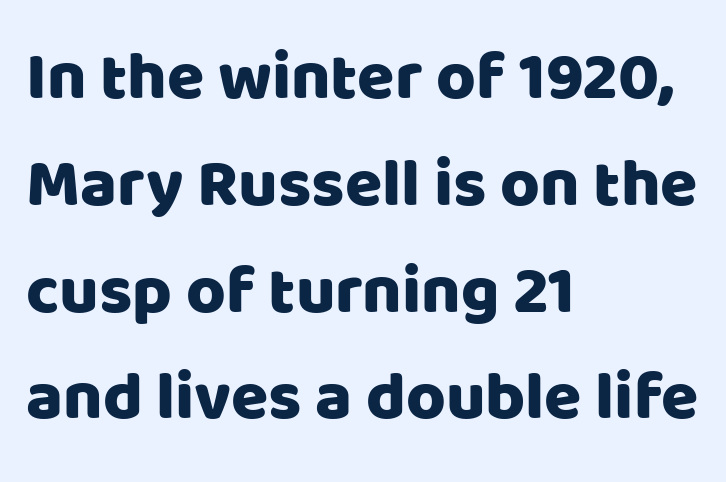
Q: Is the text italic (slanted)? A: No, it is upright.
Q: Is the typeface a serif or a sans-serif typeface? A: Sans-serif.
Q: Is the text underlined? A: No.
Q: How is the paragraph aligned? A: Left-aligned.
Q: Is the spacing between letters normal or unusually wide? A: Normal.
Q: Is the spacing between lines tight, normal or loose? A: Normal.
Q: Width (condensed, normal, or wide)? A: Normal.
Q: Stroke contrast? A: Low.
Q: x-height? A: Large.
Q: Monospaced? A: No.
